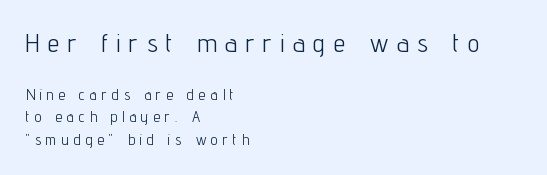
{"italic": "no", "bold": "no", "underline": "no", "align": "left", "line_spacing": "normal", "line_spacing_ratio": 1.48, "letter_spacing": "wide", "letter_spacing_em": 0.34, "larger_block": "first", "size_ratio": 1.73, "glyph_px": 26}
